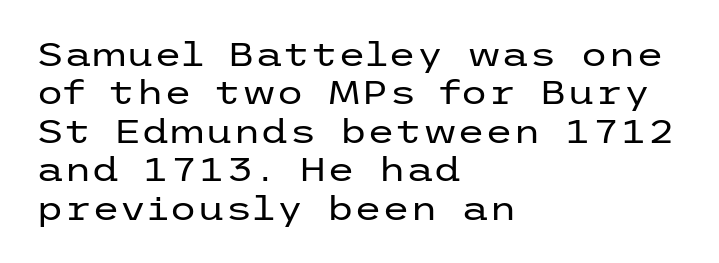
{"serif": "no", "italic": "no", "bold": "no", "weight": "regular", "width": "wide", "stroke_contrast": "low", "x_height": "medium", "underline": "no", "align": "left", "line_spacing_ratio": 1.2, "letter_spacing": "normal", "letter_spacing_em": 0.0, "glyph_px": 32}
